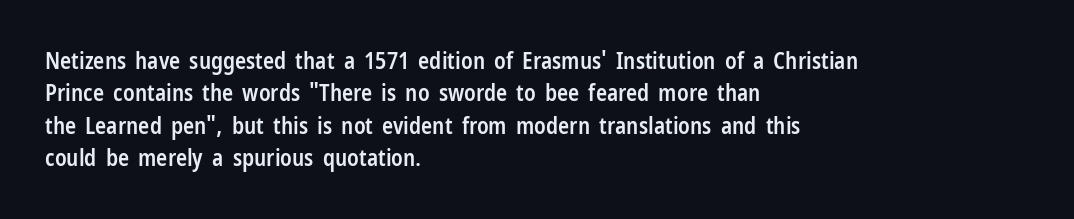
{"italic": "no", "bold": "semi", "underline": "no", "align": "left", "line_spacing": "normal", "line_spacing_ratio": 1.41, "letter_spacing": "normal", "letter_spacing_em": 0.0, "glyph_px": 23}
